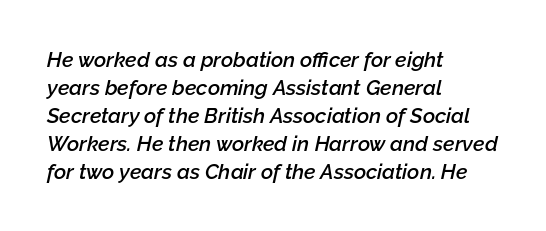
{"italic": "yes", "lean": "right", "slant_degrees": 12, "bold": "semi", "underline": "no", "align": "left", "line_spacing": "normal", "line_spacing_ratio": 1.33, "letter_spacing": "normal", "letter_spacing_em": 0.0, "glyph_px": 21}
